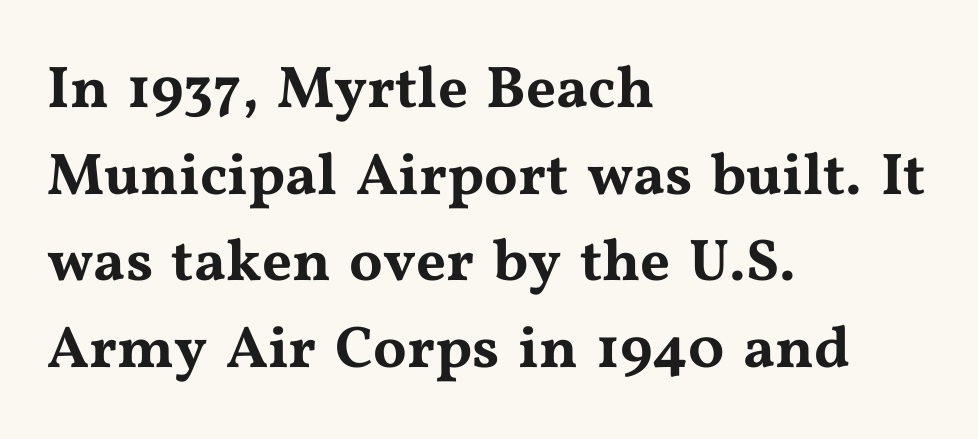
{"serif": "yes", "italic": "no", "width": "wide", "stroke_contrast": "medium", "x_height": "medium", "monospaced": "no", "underline": "no", "align": "left", "line_spacing": "normal", "line_spacing_ratio": 1.47, "letter_spacing": "normal", "letter_spacing_em": 0.0, "glyph_px": 59}
